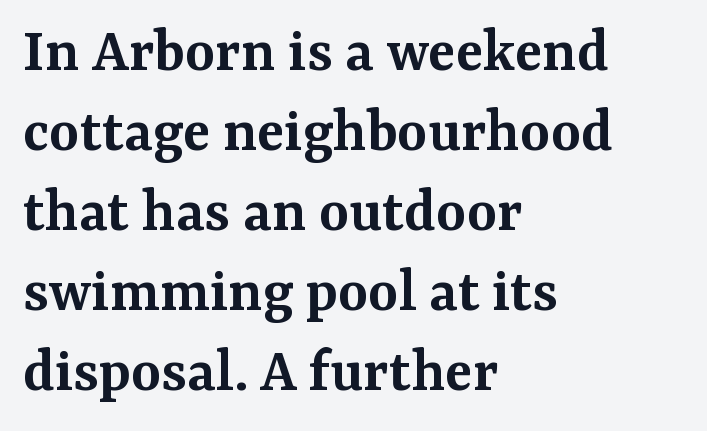
{"serif": "yes", "italic": "no", "bold": "semi", "weight": "semibold", "width": "normal", "stroke_contrast": "medium", "x_height": "medium", "monospaced": "no", "underline": "no", "align": "left", "line_spacing": "normal", "line_spacing_ratio": 1.25, "letter_spacing": "normal", "letter_spacing_em": 0.0, "glyph_px": 64}
